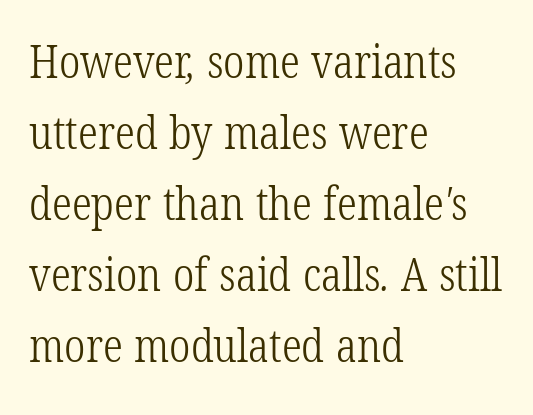
The image shows 45 px light, condensed serif type; set left-aligned, normal line spacing (1.58x), normal letter spacing, not underlined; low stroke contrast and a medium x-height.
